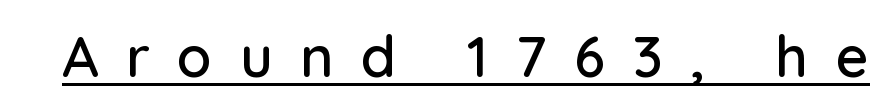
It's the straight-up-and-down kind of type. These lines are rendered in a variable-pitch font. These lines are composed in type without serifs. Caption: lettering with a line underneath. How are the letters spaced? Widely, with obvious added tracking.
